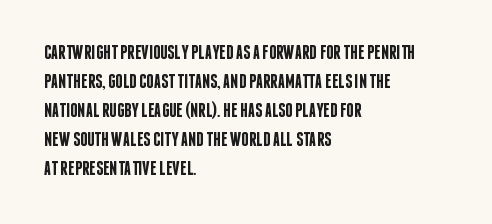
The typography opts for an upright posture over an oblique one. Descenders hang freely into open space. These lines sit exactly where default settings would place them. Stroke thickness is moderately raised; the sample reads as semibold. What stands out about the letter spacing? Nothing — it is the standard amount.
